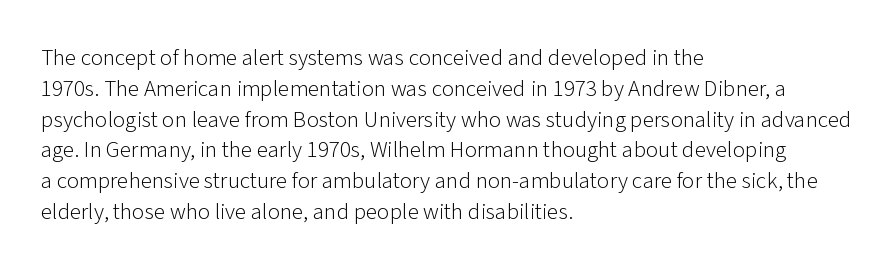
The image shows 23 px text type, upright; set left-aligned, normal line spacing (1.34x), normal letter spacing, not underlined.
